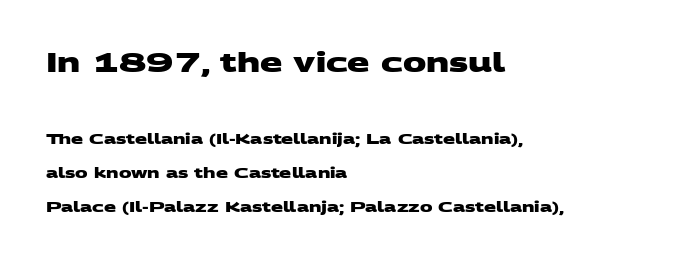
{"bold": "yes", "underline": "no", "align": "left", "line_spacing": "loose", "line_spacing_ratio": 2.43, "letter_spacing": "normal", "letter_spacing_em": 0.0, "larger_block": "first", "size_ratio": 1.86, "glyph_px": 26}
